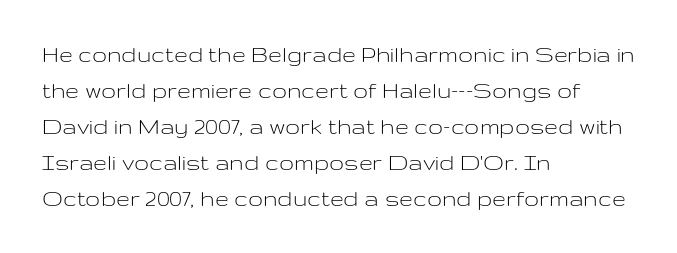
Q: Is the text bold? A: No.
Q: Is the text italic (slanted)? A: No, it is upright.
Q: Is the text underlined? A: No.
Q: How is the paragraph aligned? A: Left-aligned.
Q: Is the spacing between letters normal or unusually wide? A: Normal.
Q: Is the spacing between lines tight, normal or loose? A: Normal.
